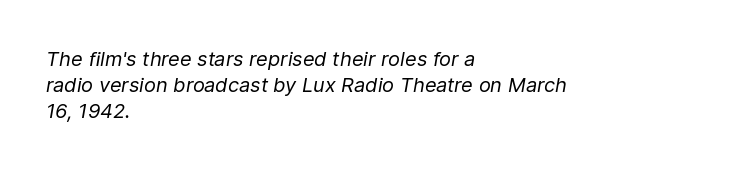
Q: Is the text bold? A: No.
Q: Is the text italic (slanted)? A: Yes, it leans right by about 9 degrees.
Q: Is the text underlined? A: No.
Q: How is the paragraph aligned? A: Left-aligned.
Q: Is the spacing between letters normal or unusually wide? A: Normal.
Q: Is the spacing between lines tight, normal or loose? A: Normal.
